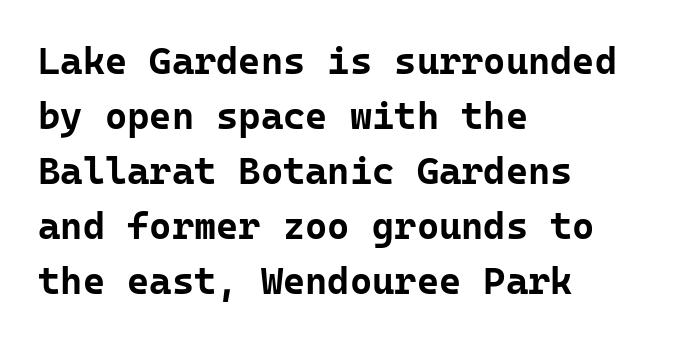
These lines were composed using upright roman letters. Think of a typewriter: that constant character pitch is what you see here. Type without underlining. One glance says typical: line gaps are just what's usual. Caption: bold face, heavy strokes.
